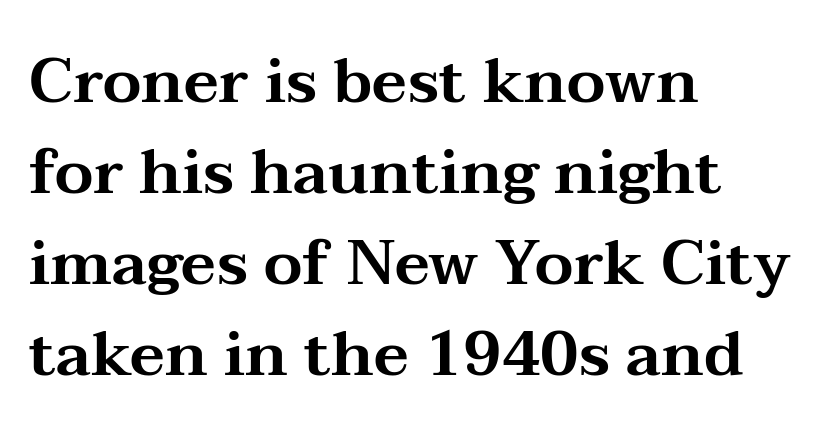
Varying glyph widths throughout — classic text-font behaviour. Line starts are locked; line ends wander. This rendering employs a face with finishing strokes, i.e., a serif. What stands out about the letter spacing? Nothing — it is the standard amount. Words float on clear page, feet unadorned.
